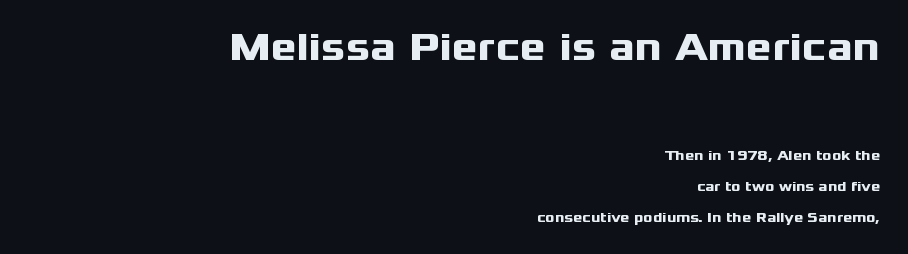
Visually the block forms a straight wall on the right and a jagged coastline on the left. The font's upright variant was chosen for this text. Type without underlining. I'd call this a sans setting — the letters go barefoot. Of the two passages, the one on top uses the larger point size.
